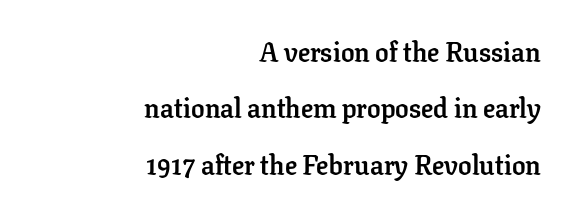
Q: Is the text bold? A: Yes.
Q: Is the text italic (slanted)? A: No, it is upright.
Q: Is the text underlined? A: No.
Q: How is the paragraph aligned? A: Right-aligned.
Q: Is the spacing between letters normal or unusually wide? A: Normal.
Q: Is the spacing between lines tight, normal or loose? A: Loose.
